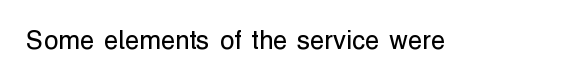
A roman cut, with each character standing at attention. Decoration check: the copy has no underline. The gaps between neighbouring characters are ordinary and unremarkable. Bold? No — there's no thickening of the strokes.
